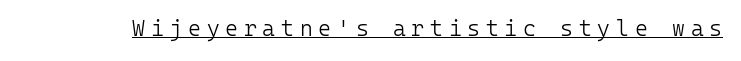
Q: Is the text bold? A: No.
Q: Is the text italic (slanted)? A: No, it is upright.
Q: Is the text underlined? A: Yes.
Q: Is the spacing between letters normal or unusually wide? A: Unusually wide.
